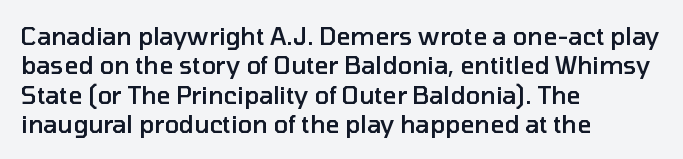
{"italic": "no", "bold": "semi", "underline": "no", "align": "left", "line_spacing_ratio": 1.22, "letter_spacing": "normal", "letter_spacing_em": 0.0, "glyph_px": 24}
